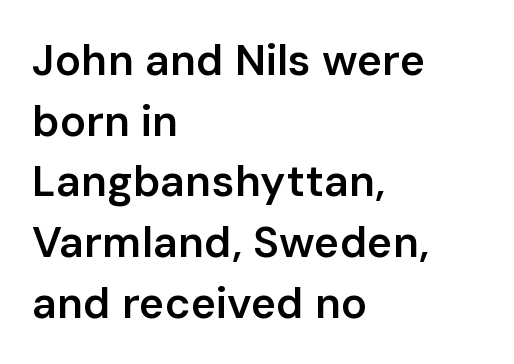
Q: Is the text bold? A: Semi-bold.
Q: Is the text italic (slanted)? A: No, it is upright.
Q: Is the typeface a serif or a sans-serif typeface? A: Sans-serif.
Q: Is the text underlined? A: No.
Q: How is the paragraph aligned? A: Left-aligned.
Q: Is the spacing between letters normal or unusually wide? A: Normal.
Q: Is the spacing between lines tight, normal or loose? A: Normal.
Q: Width (condensed, normal, or wide)? A: Normal.
Q: Stroke contrast? A: Low.
Q: x-height? A: Medium.
Q: Monospaced? A: No.
